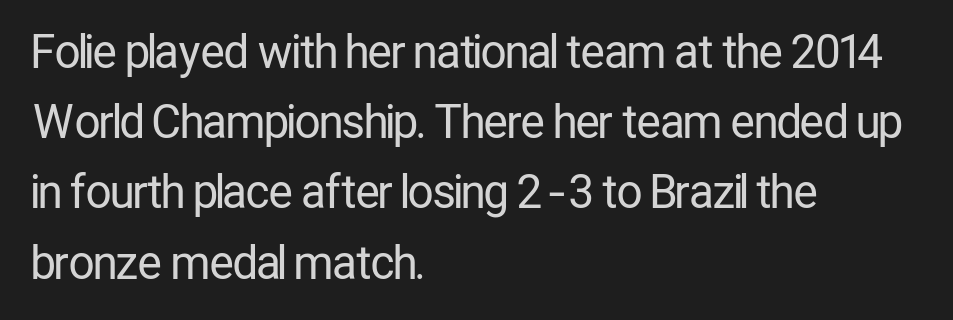
Q: Is the text bold? A: No.
Q: Is the text italic (slanted)? A: No, it is upright.
Q: Is the typeface a serif or a sans-serif typeface? A: Sans-serif.
Q: Is the text underlined? A: No.
Q: How is the paragraph aligned? A: Left-aligned.
Q: Is the spacing between letters normal or unusually wide? A: Normal.
Q: Is the spacing between lines tight, normal or loose? A: Normal.
Q: Width (condensed, normal, or wide)? A: Condensed.
Q: Stroke contrast? A: Low.
Q: x-height? A: Medium.
Q: Monospaced? A: No.
